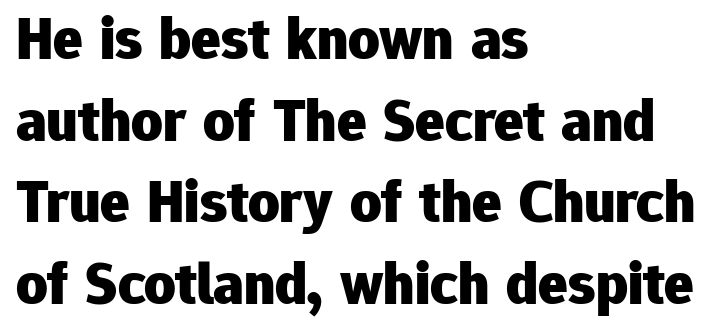
Q: Is the text bold? A: Yes.
Q: Is the text italic (slanted)? A: No, it is upright.
Q: Is the typeface a serif or a sans-serif typeface? A: Sans-serif.
Q: Is the text underlined? A: No.
Q: How is the paragraph aligned? A: Left-aligned.
Q: Is the spacing between letters normal or unusually wide? A: Normal.
Q: Is the spacing between lines tight, normal or loose? A: Normal.
Q: Width (condensed, normal, or wide)? A: Normal.
Q: Stroke contrast? A: Low.
Q: x-height? A: Medium.
Q: Monospaced? A: No.
